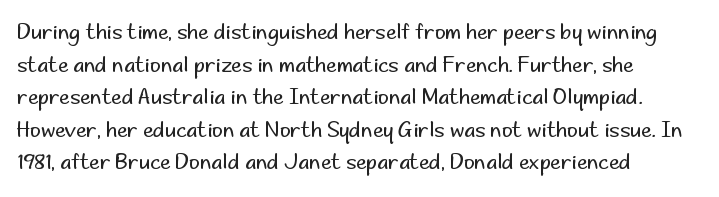
The axis of the letterforms is exactly vertical. Here the glyphs are tracked normally, forming tight word shapes. Descenders hang freely into open space. Line beginnings align vertically; line endings do not. The rows are spaced the way most documents space them.
